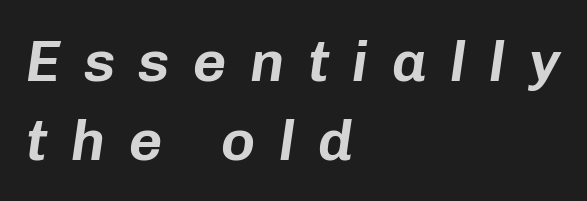
Q: Is the text italic (slanted)? A: Yes, it leans right by about 8 degrees.
Q: Is the text underlined? A: No.
Q: How is the paragraph aligned? A: Left-aligned.
Q: Is the spacing between letters normal or unusually wide? A: Unusually wide.
Q: Is the spacing between lines tight, normal or loose? A: Normal.
Q: Width (condensed, normal, or wide)? A: Normal.
Q: Stroke contrast? A: Low.
Q: x-height? A: Medium.
Q: Monospaced? A: No.
